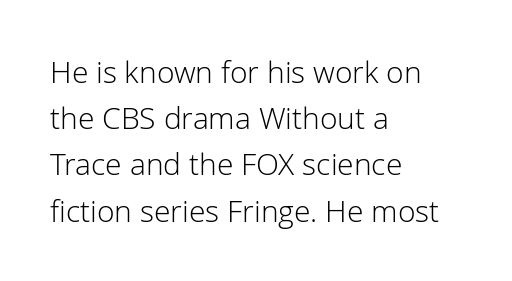
Q: Is the text bold? A: No.
Q: Is the text italic (slanted)? A: No, it is upright.
Q: Is the typeface a serif or a sans-serif typeface? A: Sans-serif.
Q: Is the text underlined? A: No.
Q: How is the paragraph aligned? A: Left-aligned.
Q: Is the spacing between letters normal or unusually wide? A: Normal.
Q: Is the spacing between lines tight, normal or loose? A: Normal.
Q: Width (condensed, normal, or wide)? A: Normal.
Q: Stroke contrast? A: Low.
Q: x-height? A: Medium.
Q: Monospaced? A: No.
